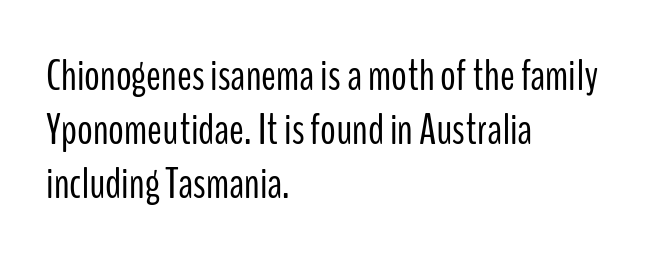
Q: Is the text bold? A: No.
Q: Is the text italic (slanted)? A: No, it is upright.
Q: Is the typeface a serif or a sans-serif typeface? A: Sans-serif.
Q: Is the text underlined? A: No.
Q: How is the paragraph aligned? A: Left-aligned.
Q: Is the spacing between letters normal or unusually wide? A: Normal.
Q: Width (condensed, normal, or wide)? A: Condensed.
Q: Stroke contrast? A: Low.
Q: x-height? A: Medium.
Q: Monospaced? A: No.
